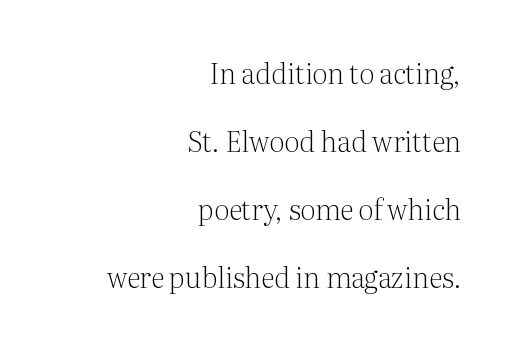
The typesetting does not lean heavy: it is not bold. If you drew a line through each stem, it would be perfectly vertical. Spacing between characters is what you'd get straight out of the box. These lines are composed in type with serifs. These lines stack with their right ends in a neat column. The block of text is sparse from top to bottom, with ample space between rows.
